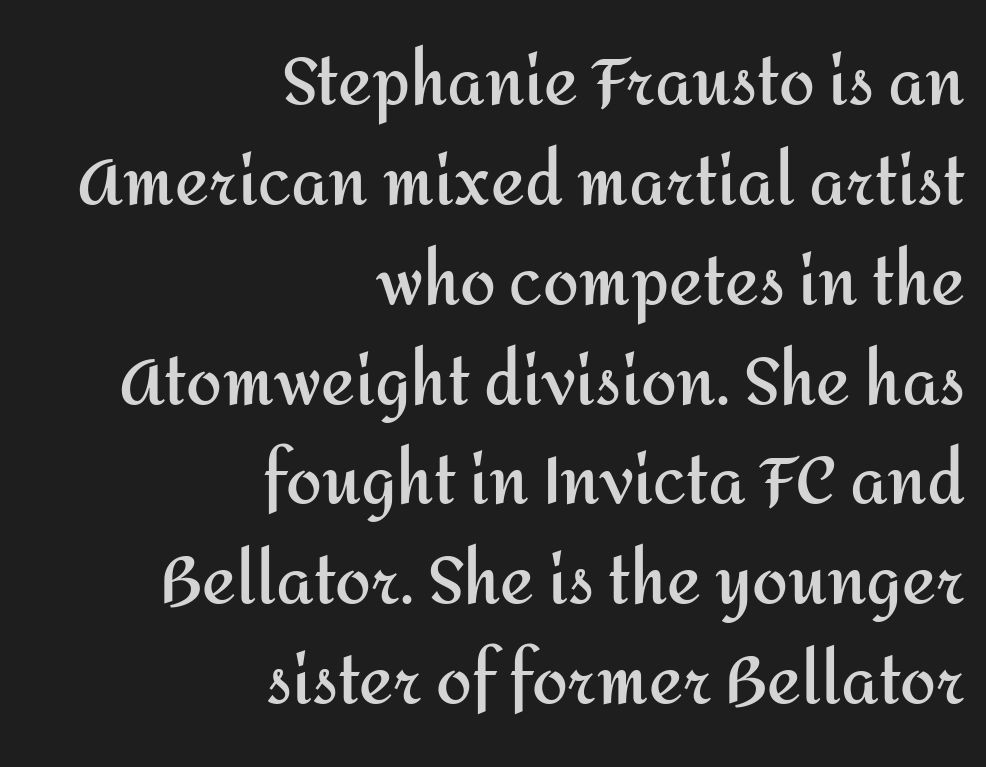
Q: Is the text bold? A: Yes.
Q: Is the text italic (slanted)? A: No, it is upright.
Q: Is the typeface a serif or a sans-serif typeface? A: Sans-serif.
Q: Is the text underlined? A: No.
Q: How is the paragraph aligned? A: Right-aligned.
Q: Is the spacing between letters normal or unusually wide? A: Normal.
Q: Is the spacing between lines tight, normal or loose? A: Normal.
Q: Width (condensed, normal, or wide)? A: Normal.
Q: Stroke contrast? A: Medium.
Q: x-height? A: Medium.
Q: Monospaced? A: No.
